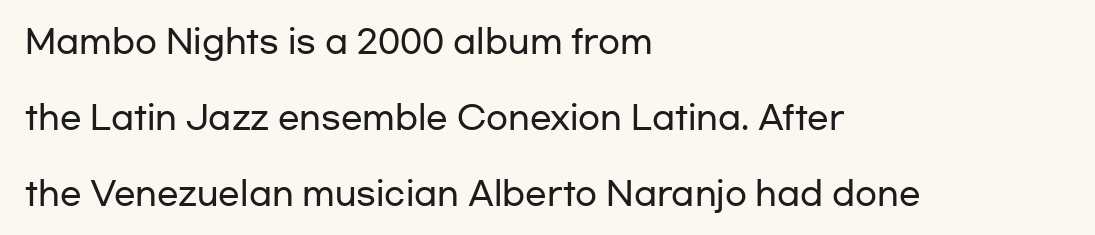
A classic flush-left, rag-right setting is used for this passage. The axis of the letterforms is exactly vertical. Loosely led — the rows are spread out. Has an underline been added? It has not. Examine the stroke ends and you'll find no serifs.
